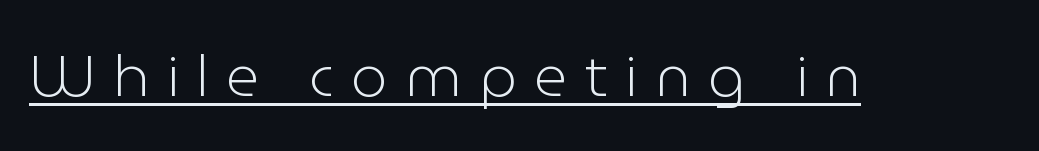
The image shows 58 px light sans-serif type, upright; set unusually wide letter spacing (+0.3 em), underlined; low stroke contrast and a medium x-height.
